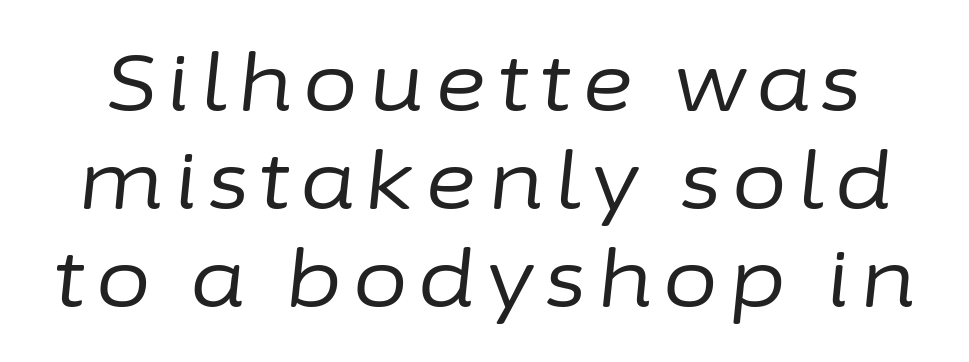
Q: Is the text bold? A: No.
Q: Is the text italic (slanted)? A: Yes, it leans right by about 6 degrees.
Q: Is the text underlined? A: No.
Q: Width (condensed, normal, or wide)? A: Normal.
Q: Stroke contrast? A: Low.
Q: x-height? A: Medium.
Q: Monospaced? A: No.
